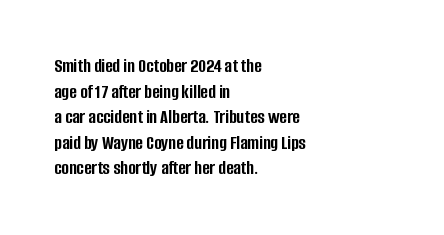
The image shows 20 px bold type, upright; set left-aligned, normal line spacing (1.28x), normal letter spacing, not underlined.
